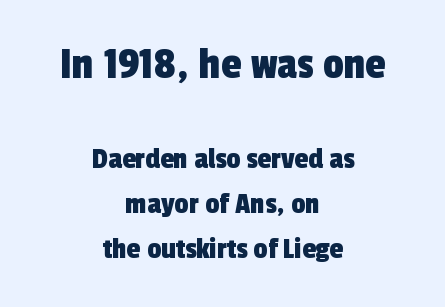
The image shows 46 px condensed sans-serif type; set centered, normal line spacing (1.45x), normal letter spacing, not underlined; the first (top) block is 1.48x larger; a medium x-height.
